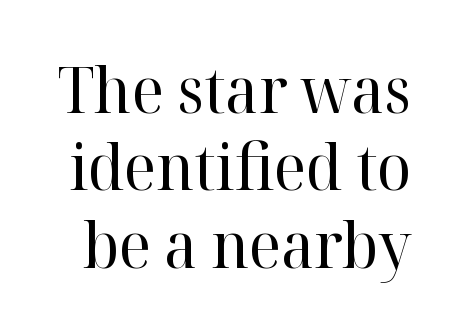
Q: Is the text bold? A: No.
Q: Is the text italic (slanted)? A: No, it is upright.
Q: Is the typeface a serif or a sans-serif typeface? A: Serif.
Q: Is the text underlined? A: No.
Q: Is the spacing between letters normal or unusually wide? A: Normal.
Q: Width (condensed, normal, or wide)? A: Normal.
Q: Stroke contrast? A: High.
Q: x-height? A: Medium.
Q: Monospaced? A: No.
